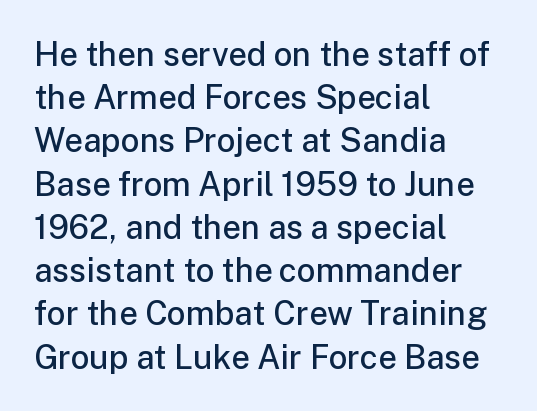
Q: Is the text bold? A: Semi-bold.
Q: Is the text italic (slanted)? A: No, it is upright.
Q: Is the typeface a serif or a sans-serif typeface? A: Sans-serif.
Q: Is the text underlined? A: No.
Q: How is the paragraph aligned? A: Left-aligned.
Q: Is the spacing between letters normal or unusually wide? A: Normal.
Q: Is the spacing between lines tight, normal or loose? A: Normal.
Q: Width (condensed, normal, or wide)? A: Normal.
Q: Stroke contrast? A: Low.
Q: x-height? A: Medium.
Q: Monospaced? A: No.
